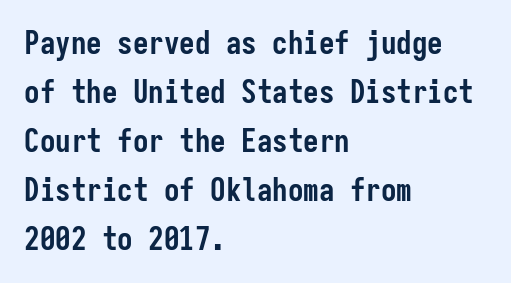
{"serif": "no", "italic": "no", "bold": "yes", "weight": "semibold", "width": "condensed", "stroke_contrast": "low", "x_height": "medium", "monospaced": "yes", "underline": "no", "align": "left", "line_spacing": "normal", "line_spacing_ratio": 1.58, "letter_spacing": "normal", "letter_spacing_em": 0.0, "glyph_px": 31}
